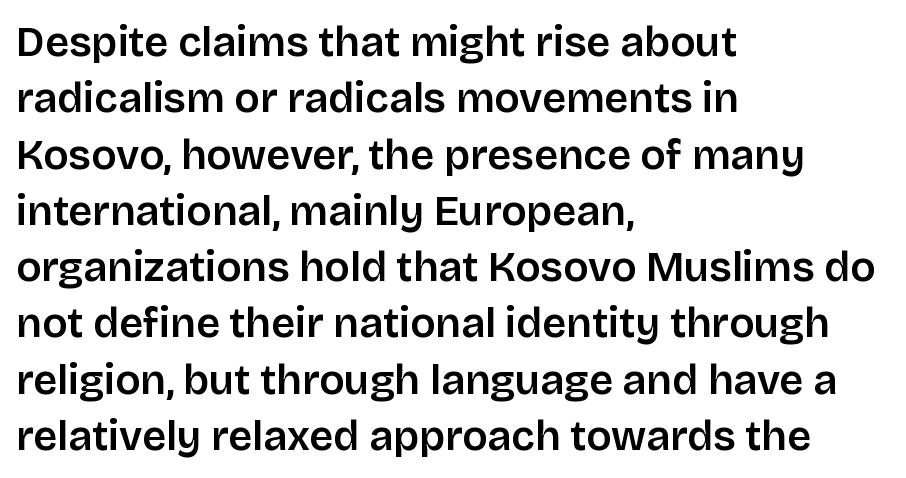
Q: Is the text italic (slanted)? A: No, it is upright.
Q: Is the typeface a serif or a sans-serif typeface? A: Sans-serif.
Q: Is the text underlined? A: No.
Q: How is the paragraph aligned? A: Left-aligned.
Q: Is the spacing between letters normal or unusually wide? A: Normal.
Q: Is the spacing between lines tight, normal or loose? A: Normal.
Q: Width (condensed, normal, or wide)? A: Normal.
Q: Stroke contrast? A: Low.
Q: x-height? A: Large.
Q: Monospaced? A: No.
